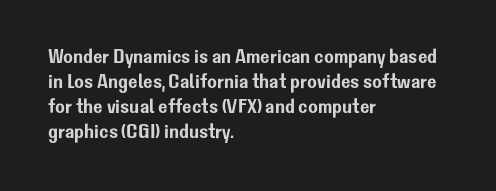
The space between consecutive lines is moderate. The area under the type is left untouched. The letters sit at their default tracking, neither squeezed nor spread. If you drew a line through each stem, it would be perfectly vertical. This rendering uses left alignment, leaving the right contour irregular.
